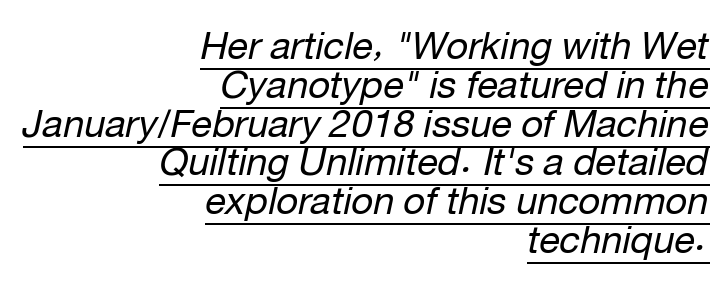
Counters stay open thanks to moderate or lighter strokes. These lines stack with their right ends in a neat column. The font's italic variant was chosen for this text. Leading is clearly below the norm, producing a dense column. A typesetter would call this zero additional tracking.
